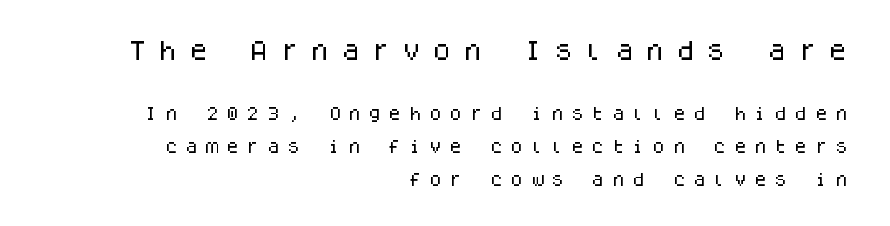
The image shows 21 px text type, upright; set right-aligned, loose line spacing (2.35x), unusually wide letter spacing (+0.45 em), not underlined; the first (top) block is 1.5x larger.
